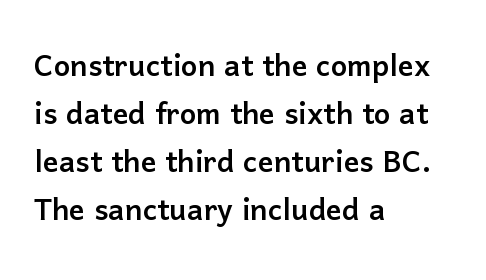
The image shows 39 px sans-serif type, upright; set left-aligned, line spacing 1.23x, normal letter spacing, not underlined; low stroke contrast and a medium x-height.
